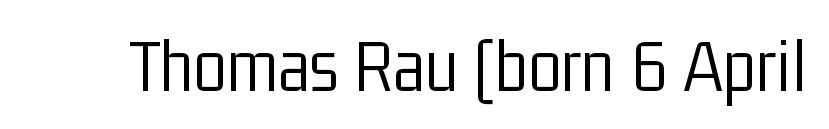
{"serif": "no", "italic": "no", "bold": "no", "weight": "light", "width": "condensed", "stroke_contrast": "low", "x_height": "medium", "monospaced": "no", "underline": "no", "letter_spacing": "normal", "letter_spacing_em": 0.0, "glyph_px": 77}
